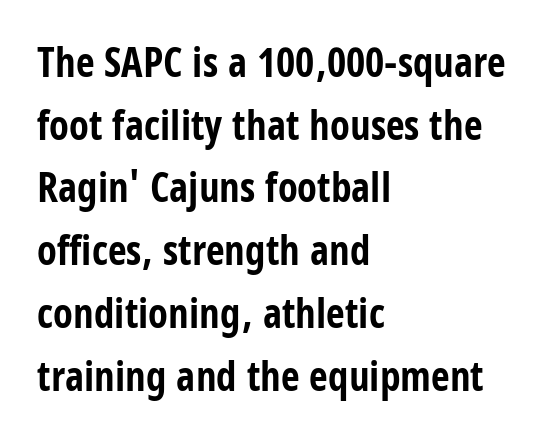
The image shows 41 px bold, condensed sans-serif type, upright; set left-aligned, normal line spacing (1.53x), normal letter spacing, not underlined; low stroke contrast and a large x-height.
